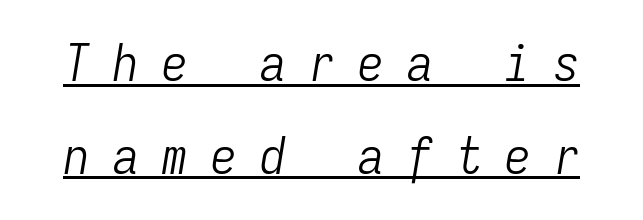
{"italic": "yes", "lean": "right", "slant_degrees": 9, "bold": "no", "weight": "light", "width": "condensed", "stroke_contrast": "low", "x_height": "medium", "monospaced": "yes", "underline": "yes", "line_spacing_ratio": 1.82, "letter_spacing": "wide", "letter_spacing_em": 0.46, "glyph_px": 51}
